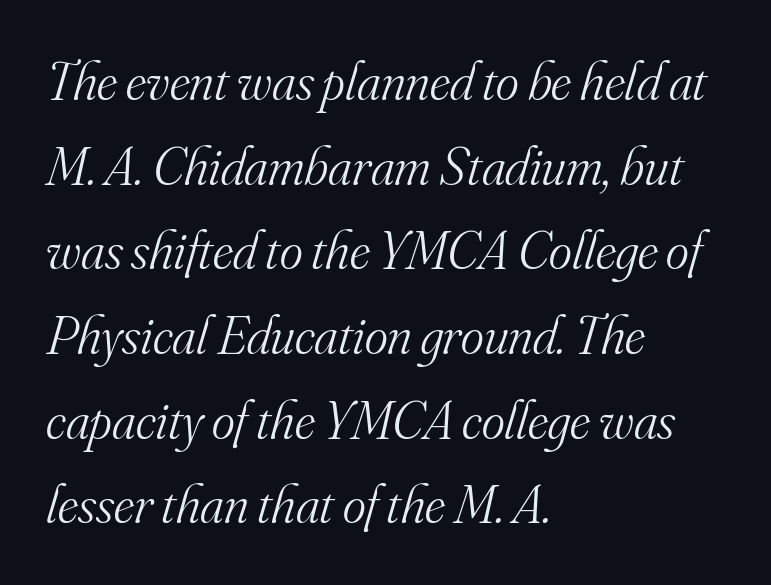
{"serif": "yes", "italic": "yes", "lean": "right", "slant_degrees": 16, "bold": "no", "weight": "light", "width": "normal", "stroke_contrast": "medium", "x_height": "small", "monospaced": "no", "underline": "no", "align": "left", "line_spacing": "normal", "line_spacing_ratio": 1.54, "letter_spacing": "normal", "letter_spacing_em": 0.0, "glyph_px": 55}
